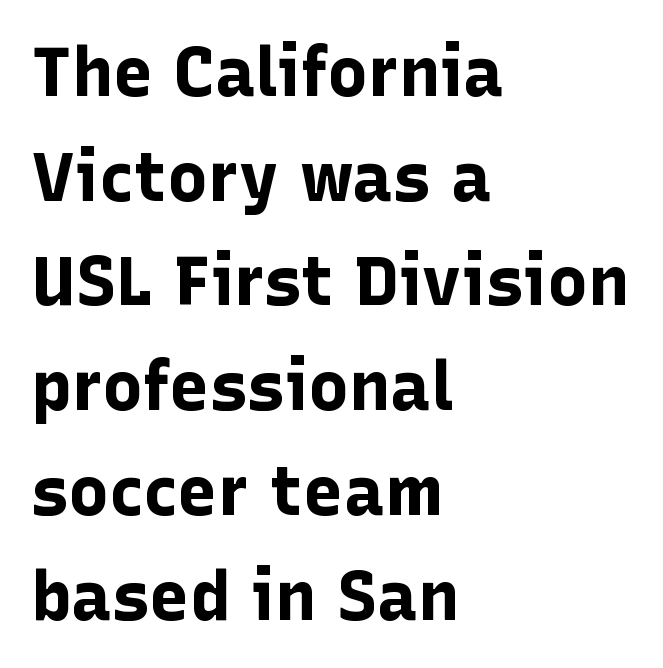
Each row of text sits above clean, open space. The type sits square on the baseline with zero lean. How would I describe the line gaps? Plain and ordinary. The letters advance in unequal steps, a hallmark of proportional type.
